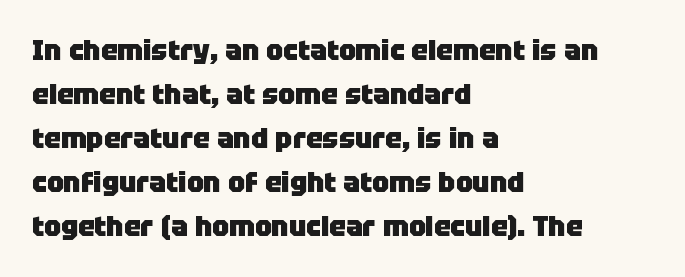
Q: Is the text bold? A: Yes.
Q: Is the text italic (slanted)? A: No, it is upright.
Q: Is the typeface a serif or a sans-serif typeface? A: Sans-serif.
Q: Is the text underlined? A: No.
Q: How is the paragraph aligned? A: Left-aligned.
Q: Is the spacing between letters normal or unusually wide? A: Normal.
Q: Is the spacing between lines tight, normal or loose? A: Normal.
Q: Width (condensed, normal, or wide)? A: Normal.
Q: Stroke contrast? A: Low.
Q: x-height? A: Large.
Q: Monospaced? A: No.
